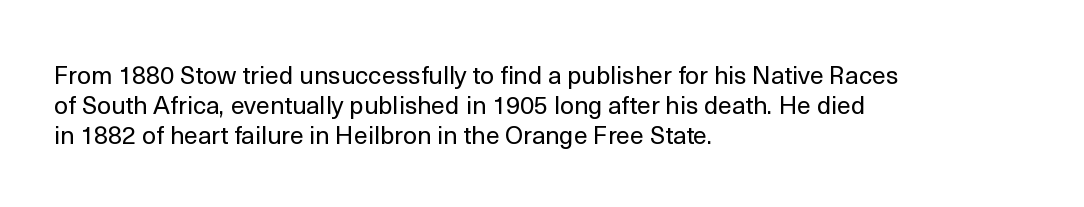
The image shows 25 px text type, upright; set left-aligned, line spacing 1.2x, normal letter spacing, not underlined.
